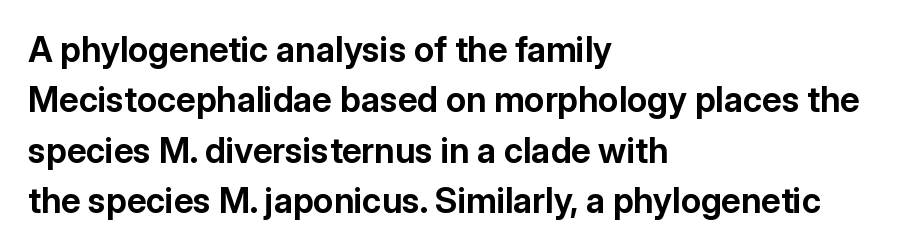
The image shows 35 px bold sans-serif type, upright; set left-aligned, normal line spacing (1.44x), normal letter spacing, not underlined; low stroke contrast and a medium x-height.
